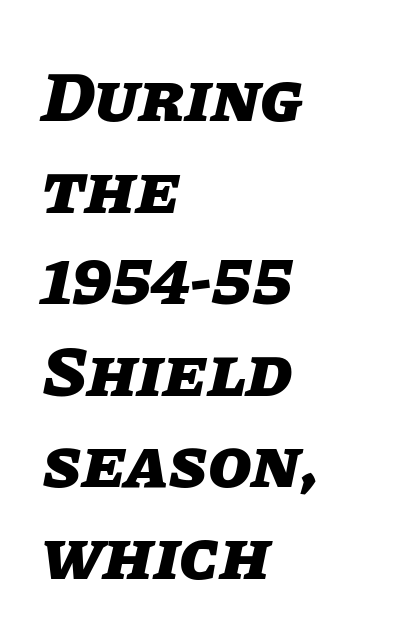
Q: Is the text bold? A: Yes.
Q: Is the text italic (slanted)? A: Yes, it leans right by about 11 degrees.
Q: Is the text underlined? A: No.
Q: How is the paragraph aligned? A: Left-aligned.
Q: Is the spacing between letters normal or unusually wide? A: Normal.
Q: Is the spacing between lines tight, normal or loose? A: Normal.
Q: Width (condensed, normal, or wide)? A: Normal.
Q: Stroke contrast? A: Low.
Q: x-height? A: Large.
Q: Monospaced? A: No.
